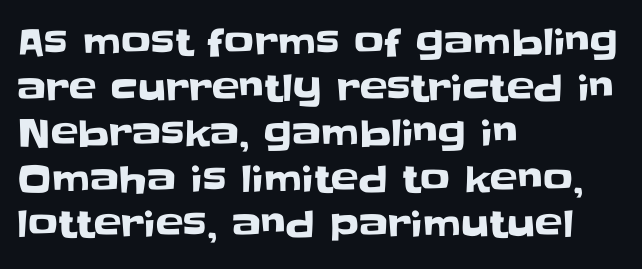
{"serif": "no", "italic": "no", "width": "normal", "stroke_contrast": "low", "x_height": "large", "monospaced": "no", "underline": "no", "align": "left", "line_spacing_ratio": 1.23, "letter_spacing": "normal", "letter_spacing_em": 0.0, "glyph_px": 37}
